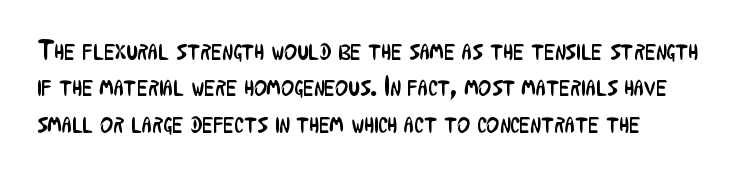
Q: Is the text bold? A: No.
Q: Is the text italic (slanted)? A: No, it is upright.
Q: Is the typeface a serif or a sans-serif typeface? A: Sans-serif.
Q: Is the text underlined? A: No.
Q: How is the paragraph aligned? A: Left-aligned.
Q: Is the spacing between letters normal or unusually wide? A: Normal.
Q: Is the spacing between lines tight, normal or loose? A: Normal.
Q: Width (condensed, normal, or wide)? A: Condensed.
Q: Stroke contrast? A: Low.
Q: x-height? A: Medium.
Q: Monospaced? A: No.
